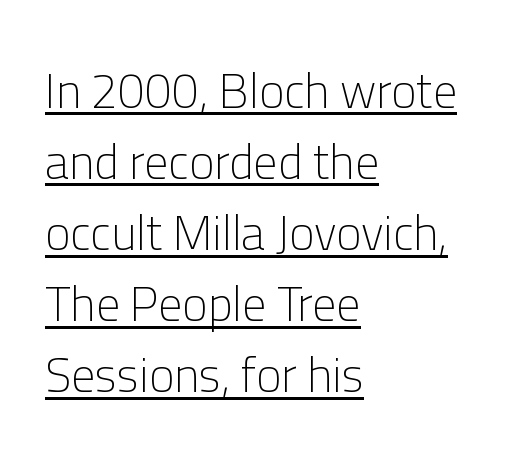
{"serif": "no", "italic": "no", "bold": "no", "weight": "light", "width": "normal", "stroke_contrast": "low", "x_height": "medium", "monospaced": "no", "underline": "yes", "align": "left", "line_spacing": "normal", "line_spacing_ratio": 1.48, "letter_spacing": "normal", "letter_spacing_em": 0.0, "glyph_px": 48}
